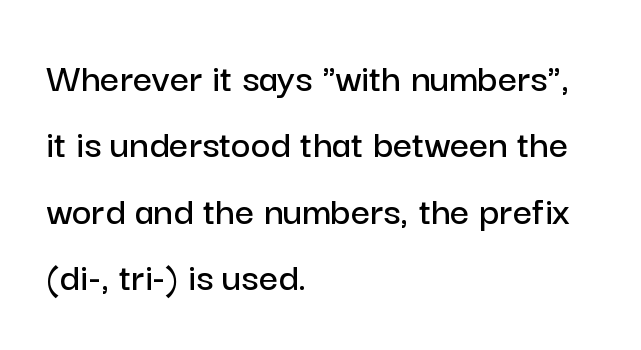
Q: Is the text italic (slanted)? A: No, it is upright.
Q: Is the typeface a serif or a sans-serif typeface? A: Sans-serif.
Q: Is the text underlined? A: No.
Q: How is the paragraph aligned? A: Left-aligned.
Q: Is the spacing between letters normal or unusually wide? A: Normal.
Q: Is the spacing between lines tight, normal or loose? A: Normal.
Q: Width (condensed, normal, or wide)? A: Normal.
Q: Stroke contrast? A: Low.
Q: x-height? A: Medium.
Q: Monospaced? A: No.
